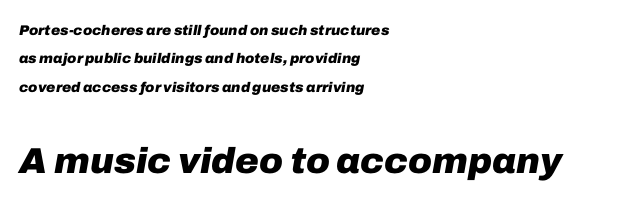
The specimen omits any rule beneath the text block's lines. This rendering uses left alignment, leaving the right contour irregular. Compared with an ordinary text face, these strokes are far heavier — a full bold. The later block is typeset at a bigger size than the earlier block. Widely set lines give the paragraph a tall, airy silhouette. The passage shown is typed in a proportional face where columns would drift.
